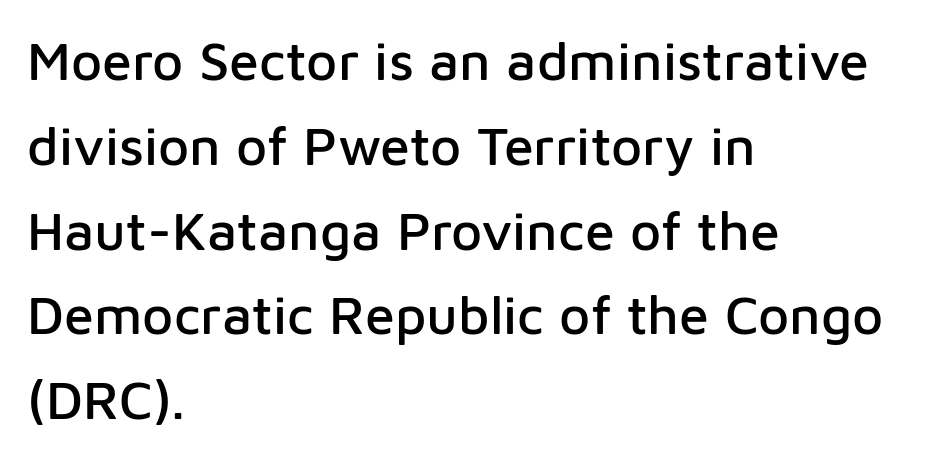
Notice how the passage keeps a crisp vertical edge on the left only. The type sits square on the baseline with zero lean. A bare baseline throughout the passage. Are there feet on the stems? There aren't — it's a sans.
